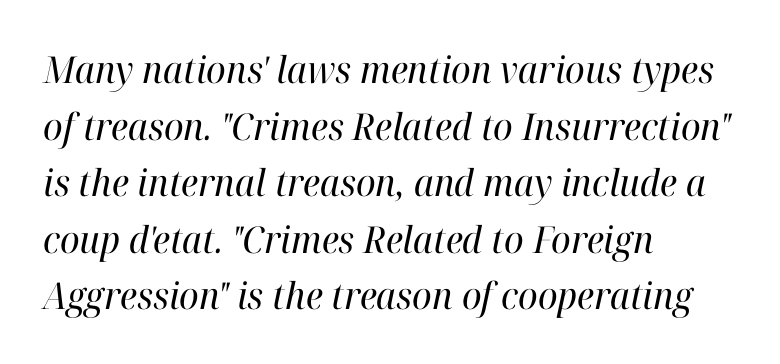
Each letter keeps its own natural width here, so spacing adapts to shape. The space beneath each line is pristine and unruled. Weight class: somewhere from thin through regular. In terms of letterform style, serifs are clearly present. Evenly set lines give the paragraph a standard silhouette.
